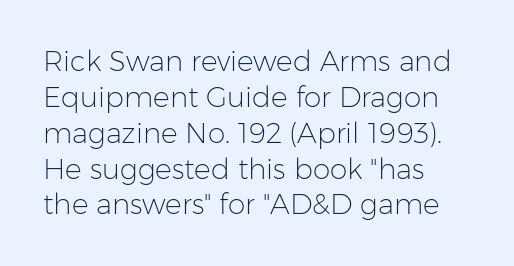
{"serif": "no", "italic": "no", "bold": "no", "weight": "light", "width": "normal", "stroke_contrast": "low", "x_height": "medium", "monospaced": "no", "underline": "no", "align": "left", "line_spacing": "normal", "line_spacing_ratio": 1.28, "letter_spacing": "normal", "letter_spacing_em": 0.0, "glyph_px": 28}
